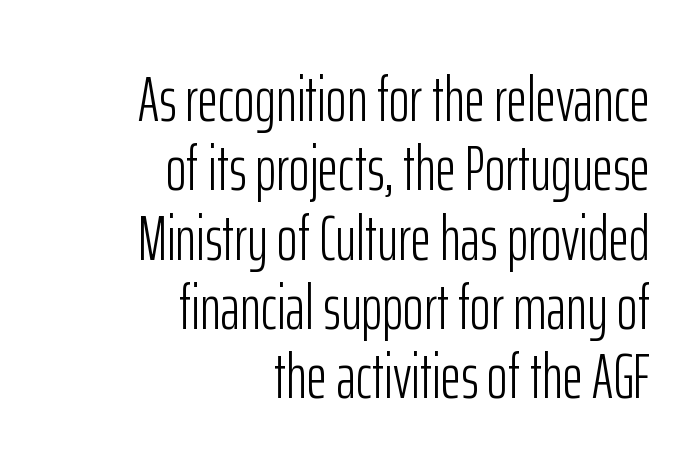
When letters stand straight like this, we call the style roman or upright. Honestly, the rows look squashed on top of each other. Casual observation: everything's shoved over to the right. Think of a printed novel: that variable character pitch is what you see here. Beneath every word, the page is bare. Weight: not bold — regular or lighter.
